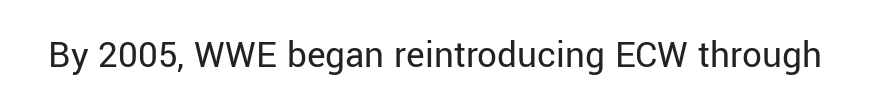
{"serif": "no", "italic": "no", "bold": "no", "weight": "regular", "width": "normal", "stroke_contrast": "low", "x_height": "medium", "monospaced": "no", "underline": "no", "letter_spacing": "normal", "letter_spacing_em": 0.0, "glyph_px": 39}
